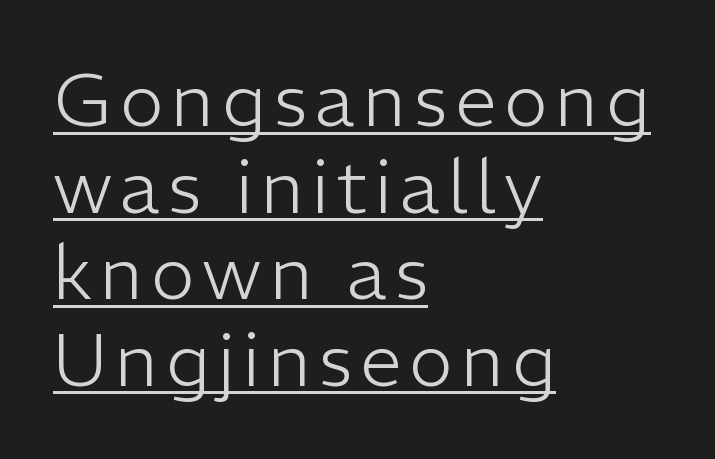
The image shows 74 px light sans-serif type, upright; set left-aligned, line spacing 1.17x, underlined; low stroke contrast and a medium x-height.
